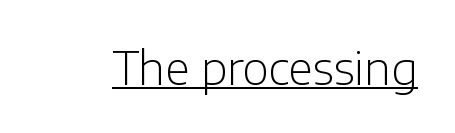
The image shows 45 px light sans-serif type, upright; set normal letter spacing, underlined; low stroke contrast and a medium x-height.
